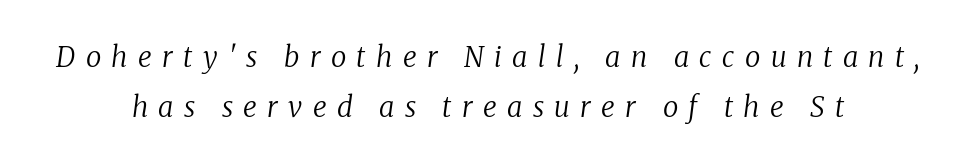
Q: Is the text bold? A: No.
Q: Is the text italic (slanted)? A: Yes, it leans right by about 8 degrees.
Q: Is the typeface a serif or a sans-serif typeface? A: Serif.
Q: Is the text underlined? A: No.
Q: How is the paragraph aligned? A: Centered.
Q: Is the spacing between letters normal or unusually wide? A: Unusually wide.
Q: Width (condensed, normal, or wide)? A: Normal.
Q: Stroke contrast? A: Low.
Q: x-height? A: Medium.
Q: Monospaced? A: No.
